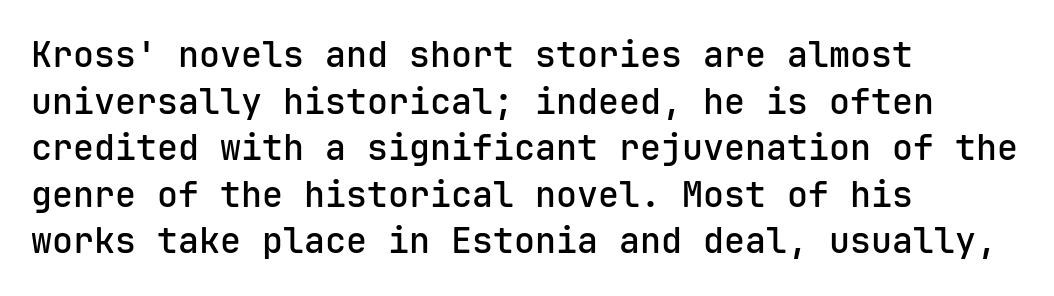
{"serif": "no", "italic": "no", "bold": "semi", "weight": "semibold", "width": "normal", "stroke_contrast": "low", "x_height": "medium", "monospaced": "yes", "underline": "no", "align": "left", "line_spacing": "normal", "line_spacing_ratio": 1.33, "letter_spacing": "normal", "letter_spacing_em": 0.0, "glyph_px": 35}
